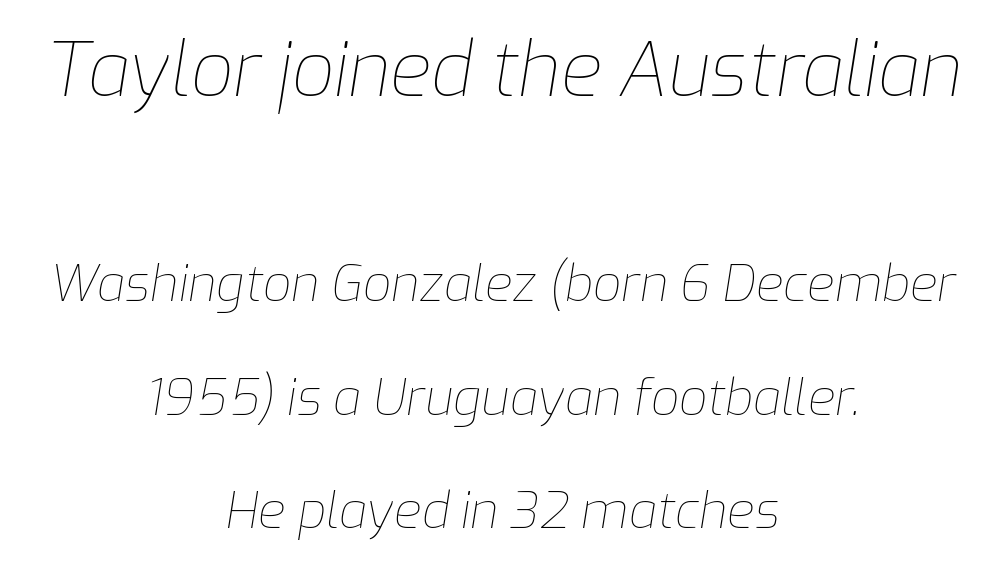
The space directly below the letters is spotless. Alignment: centered. Is there much room between lines? Yes — plenty of vertical air separates them. Stem width sits at or under what a default text font uses.
